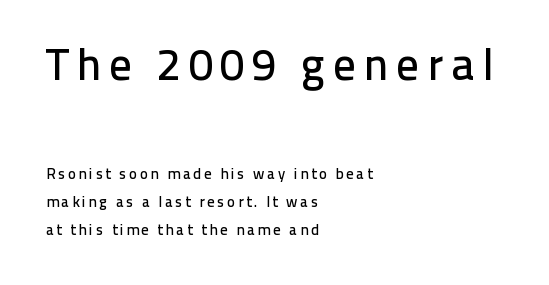
{"serif": "no", "italic": "no", "width": "normal", "stroke_contrast": "low", "x_height": "medium", "monospaced": "no", "underline": "no", "align": "left", "line_spacing_ratio": 1.88, "larger_block": "first", "size_ratio": 3.0, "glyph_px": 45}
